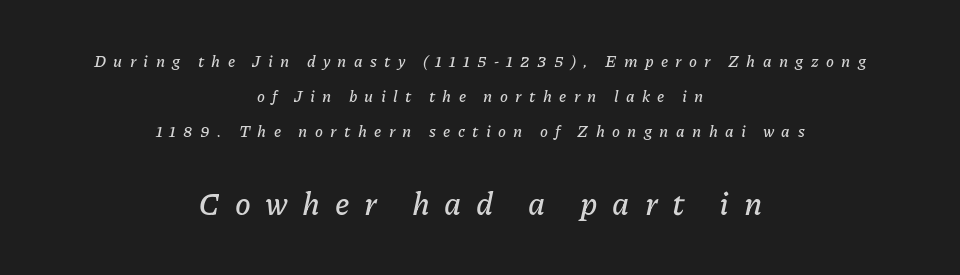
Has an underline been added? It has not. Style check: oblique. The designer dialed line spacing up above the default. Spacing between characters has been opened up far beyond the box default.
